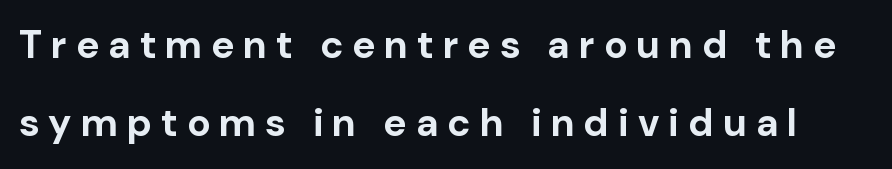
Q: Is the text bold? A: Yes.
Q: Is the text italic (slanted)? A: No, it is upright.
Q: Is the typeface a serif or a sans-serif typeface? A: Sans-serif.
Q: Is the text underlined? A: No.
Q: Is the spacing between letters normal or unusually wide? A: Unusually wide.
Q: Is the spacing between lines tight, normal or loose? A: Loose.
Q: Width (condensed, normal, or wide)? A: Normal.
Q: Stroke contrast? A: Low.
Q: x-height? A: Medium.
Q: Monospaced? A: No.
